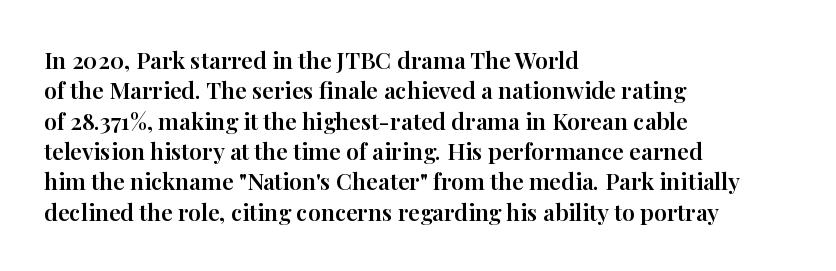
Q: Is the text italic (slanted)? A: No, it is upright.
Q: Is the text underlined? A: No.
Q: How is the paragraph aligned? A: Left-aligned.
Q: Is the spacing between letters normal or unusually wide? A: Normal.
Q: Is the spacing between lines tight, normal or loose? A: Normal.
